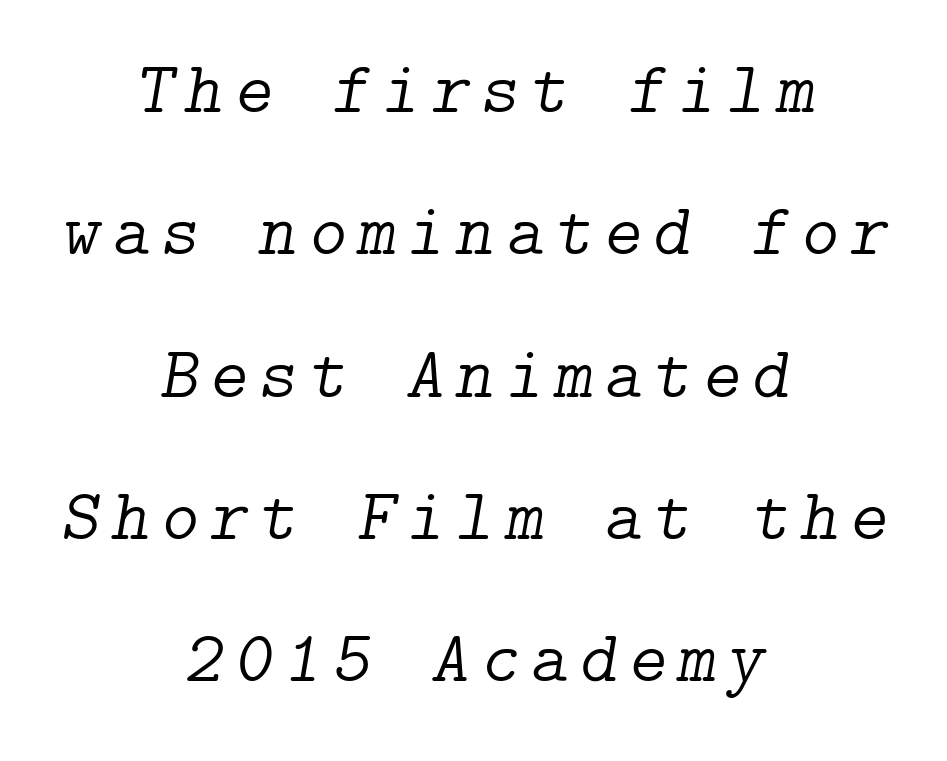
Q: Is the text bold? A: No.
Q: Is the text italic (slanted)? A: Yes, it leans right by about 9 degrees.
Q: Is the typeface a serif or a sans-serif typeface? A: Serif.
Q: Is the text underlined? A: No.
Q: How is the paragraph aligned? A: Centered.
Q: Is the spacing between lines tight, normal or loose? A: Loose.
Q: Width (condensed, normal, or wide)? A: Normal.
Q: Stroke contrast? A: Low.
Q: x-height? A: Medium.
